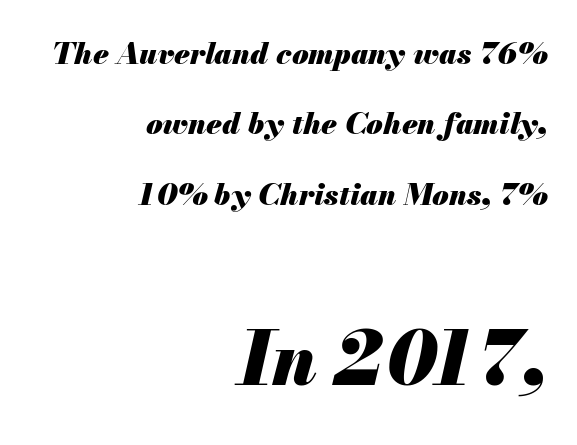
Which margin do the lines hug? The right one — the left edge is uneven. Proportional: the letters do not fall into vertical columns. Horizontal bands of white between lines are thick stripes. Plain, unruled lines of type. Inter-character spacing is left at the font's built-in metrics.
